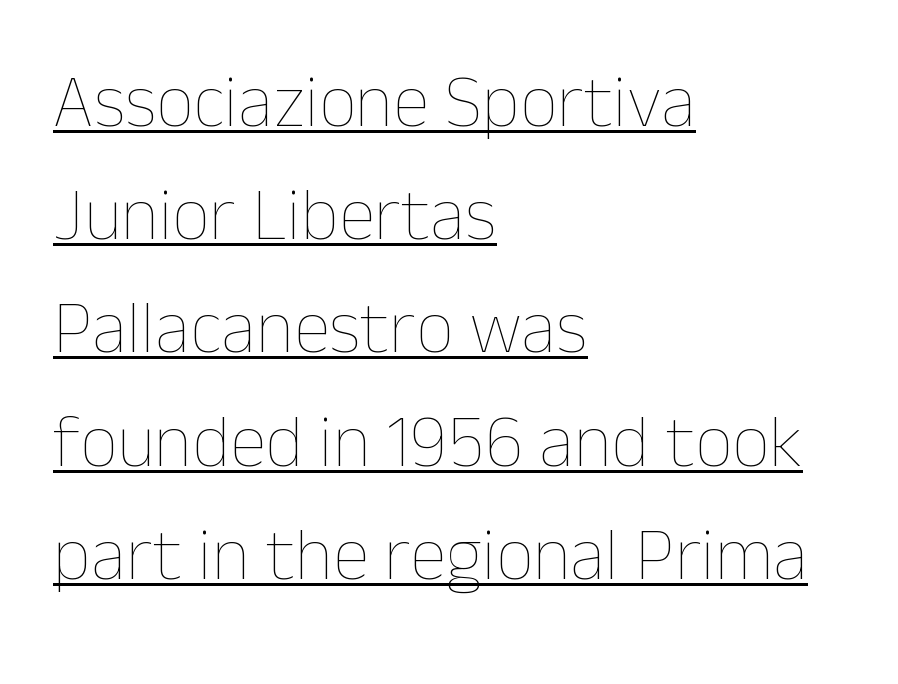
{"italic": "no", "bold": "no", "weight": "thin", "width": "normal", "stroke_contrast": "low", "x_height": "medium", "monospaced": "no", "underline": "yes", "align": "left", "line_spacing": "normal", "line_spacing_ratio": 1.53, "letter_spacing": "normal", "letter_spacing_em": 0.0, "glyph_px": 74}
